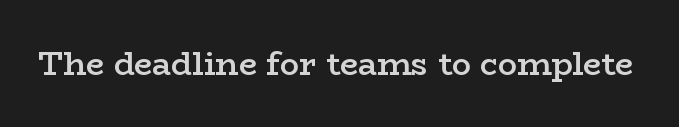
Q: Is the text bold? A: Semi-bold.
Q: Is the text italic (slanted)? A: No, it is upright.
Q: Is the typeface a serif or a sans-serif typeface? A: Serif.
Q: Is the text underlined? A: No.
Q: Is the spacing between letters normal or unusually wide? A: Normal.
Q: Width (condensed, normal, or wide)? A: Wide.
Q: Stroke contrast? A: Low.
Q: x-height? A: Medium.
Q: Monospaced? A: No.
